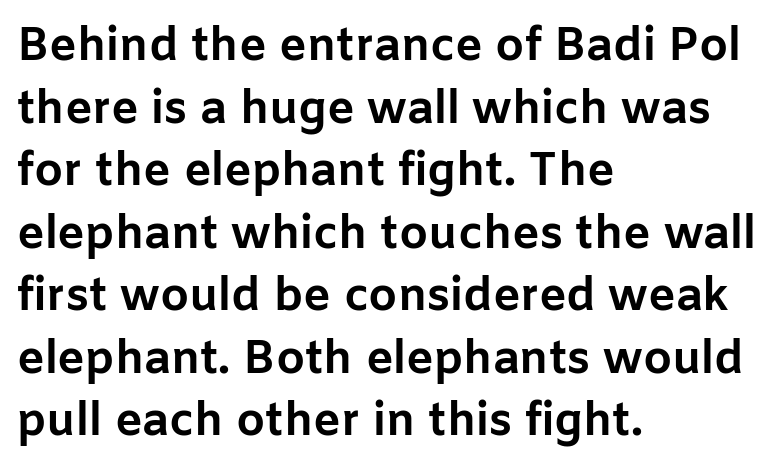
Unlike italic type, these characters show no tilt at all. The strokes are fattened all the way to bold. Vertically, the passage feels balanced, rows spaced as you'd expect. The letters advance in unequal steps, a hallmark of proportional type. This rendering features lettering with no underline. Observe the ordinary spacing: letters are neighbours, not strangers.
